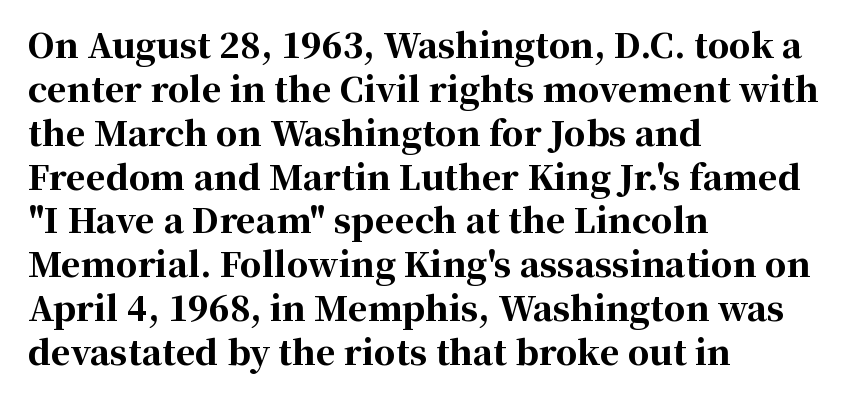
{"serif": "yes", "italic": "no", "bold": "yes", "weight": "bold", "width": "normal", "stroke_contrast": "high", "x_height": "medium", "monospaced": "no", "underline": "no", "align": "left", "line_spacing": "normal", "line_spacing_ratio": 1.29, "letter_spacing": "normal", "letter_spacing_em": 0.0, "glyph_px": 34}
